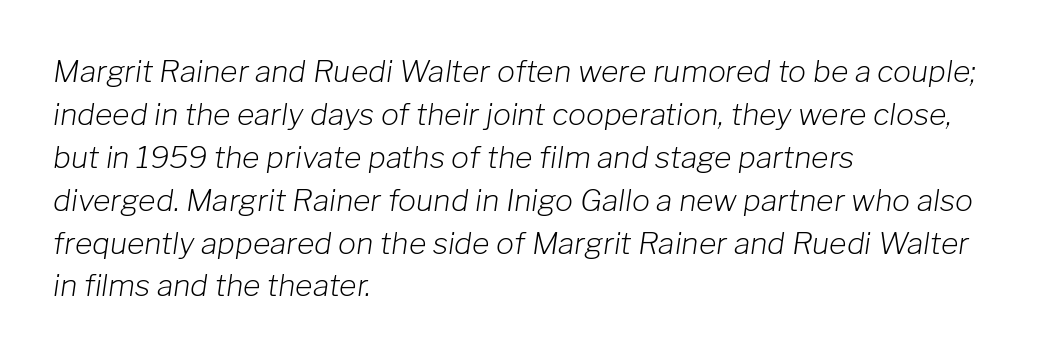
Letters rest on an invisible, unmarked baseline. There is no visible air inserted between adjacent glyphs. Notice how descenders clear the ascenders below comfortably — that's standard leading. The whole block is typeset with a tilt.
